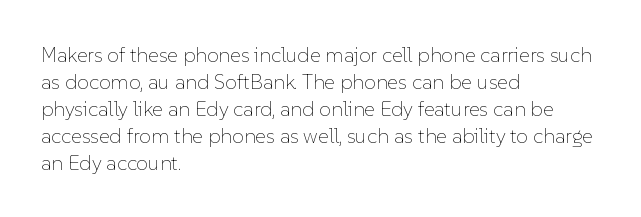
The image shows 21 px text type, upright; set left-aligned, normal line spacing (1.28x), normal letter spacing, not underlined.
